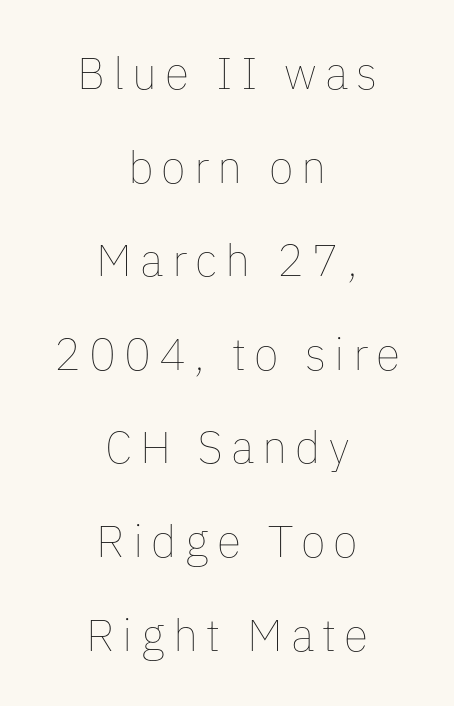
{"italic": "no", "bold": "no", "weight": "thin", "width": "normal", "stroke_contrast": "low", "x_height": "medium", "monospaced": "no", "underline": "no", "align": "center", "line_spacing": "loose", "line_spacing_ratio": 2.08, "glyph_px": 45}
